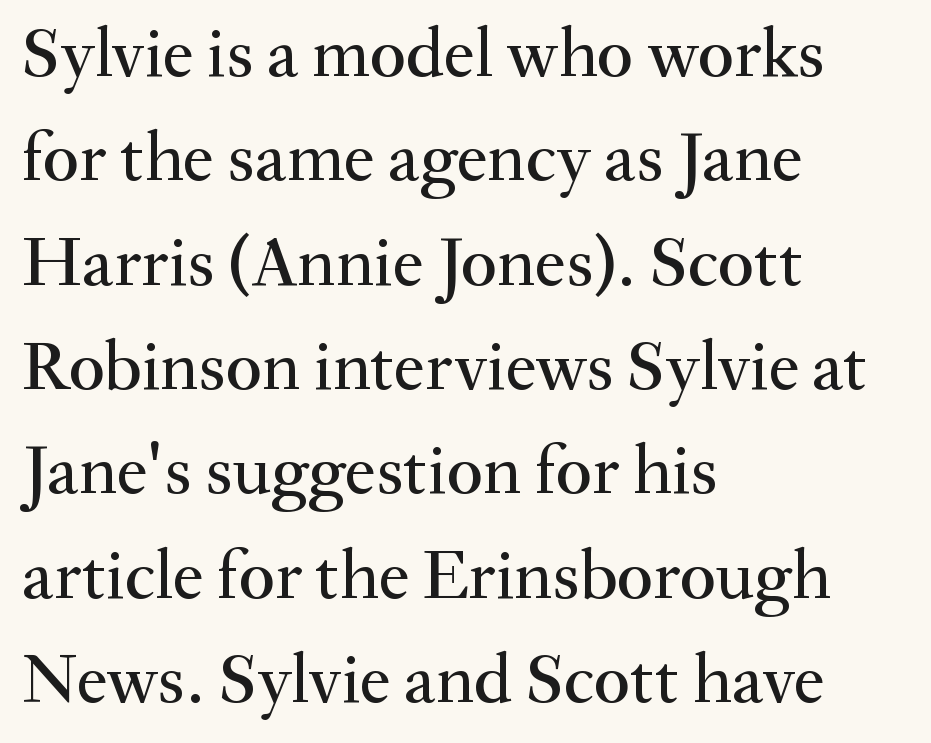
Q: Is the text italic (slanted)? A: No, it is upright.
Q: Is the typeface a serif or a sans-serif typeface? A: Serif.
Q: Is the text underlined? A: No.
Q: How is the paragraph aligned? A: Left-aligned.
Q: Is the spacing between letters normal or unusually wide? A: Normal.
Q: Is the spacing between lines tight, normal or loose? A: Normal.
Q: Width (condensed, normal, or wide)? A: Normal.
Q: Stroke contrast? A: Medium.
Q: x-height? A: Small.
Q: Monospaced? A: No.
